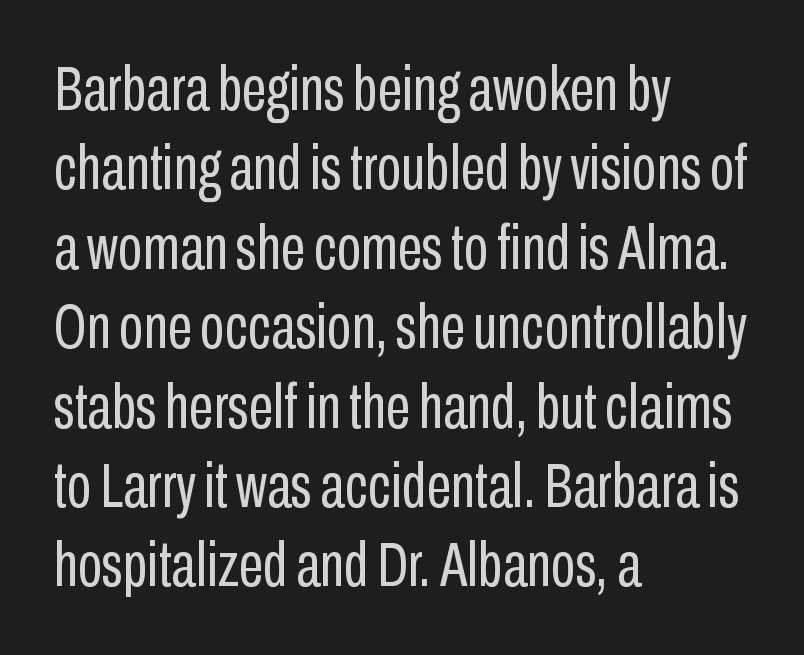
{"serif": "no", "italic": "no", "bold": "no", "weight": "regular", "width": "condensed", "stroke_contrast": "low", "x_height": "medium", "monospaced": "no", "underline": "no", "align": "left", "line_spacing": "normal", "line_spacing_ratio": 1.26, "letter_spacing": "normal", "letter_spacing_em": 0.0, "glyph_px": 63}
